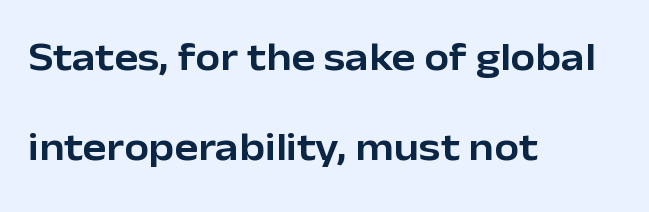
{"serif": "no", "italic": "no", "width": "normal", "stroke_contrast": "low", "x_height": "medium", "monospaced": "no", "underline": "no", "align": "left", "line_spacing": "loose", "line_spacing_ratio": 2.26, "letter_spacing": "normal", "letter_spacing_em": 0.0, "glyph_px": 40}
